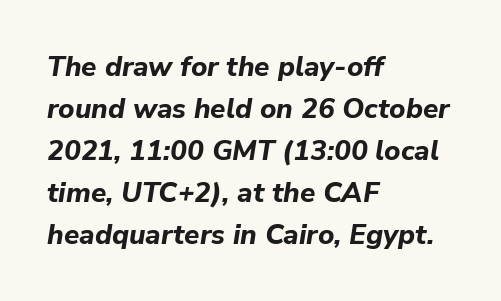
Q: Is the text bold? A: Yes.
Q: Is the text italic (slanted)? A: Yes, it leans right by about 9 degrees.
Q: Is the text underlined? A: No.
Q: How is the paragraph aligned? A: Left-aligned.
Q: Is the spacing between letters normal or unusually wide? A: Normal.
Q: Is the spacing between lines tight, normal or loose? A: Normal.
Q: Width (condensed, normal, or wide)? A: Normal.
Q: Stroke contrast? A: Low.
Q: x-height? A: Medium.
Q: Monospaced? A: No.
